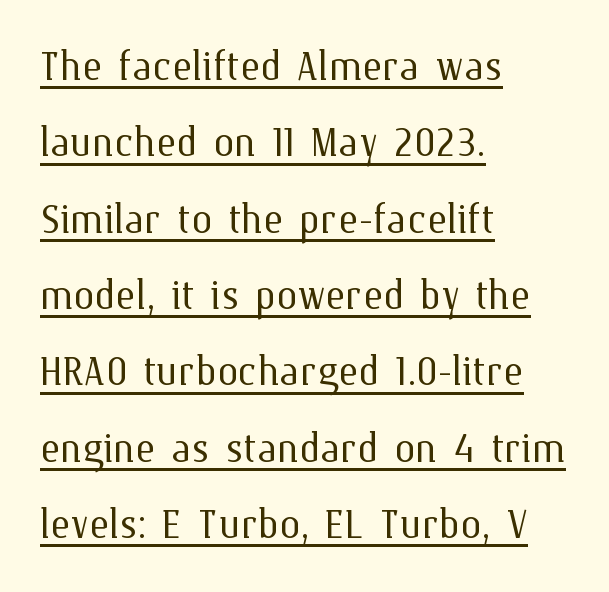
{"italic": "no", "bold": "no", "weight": "light", "width": "normal", "stroke_contrast": "medium", "x_height": "medium", "monospaced": "no", "underline": "yes", "align": "left", "line_spacing": "normal", "line_spacing_ratio": 1.44, "letter_spacing": "normal", "letter_spacing_em": 0.0, "glyph_px": 53}
